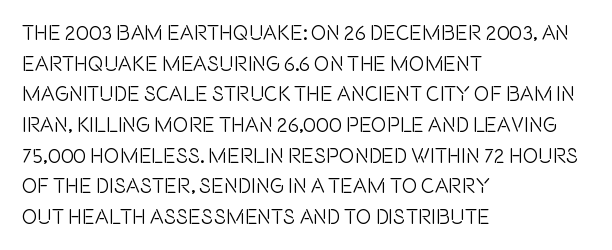
Q: Is the text italic (slanted)? A: No, it is upright.
Q: Is the text underlined? A: No.
Q: How is the paragraph aligned? A: Left-aligned.
Q: Is the spacing between letters normal or unusually wide? A: Normal.
Q: Is the spacing between lines tight, normal or loose? A: Normal.
